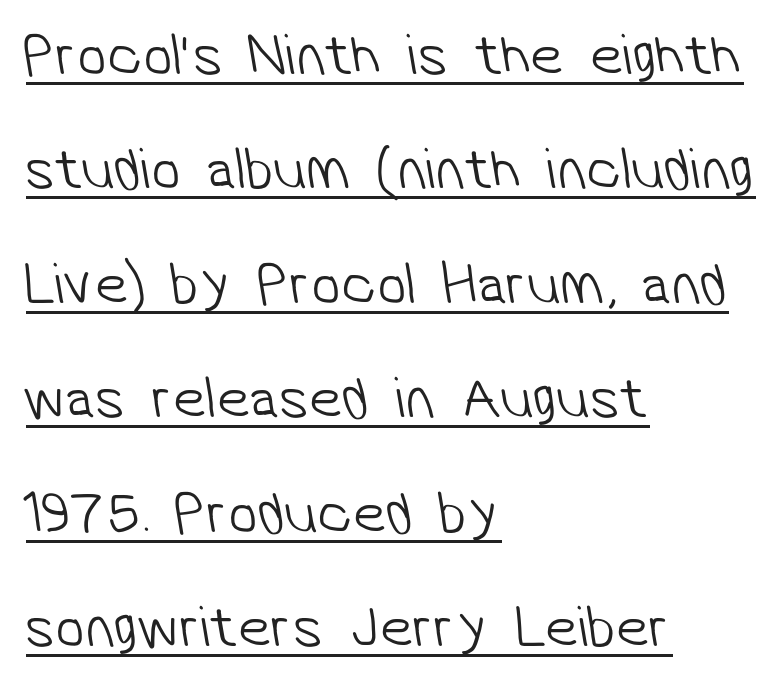
Reading down the column, the eye jumps a long way to each next line. Stem width sits at or under what a default text font uses. There is no visible air inserted between adjacent glyphs. Does a line run under the words? Yes, clearly. Classification — sans serif. Think of a printed novel: that variable character pitch is what you see here.
